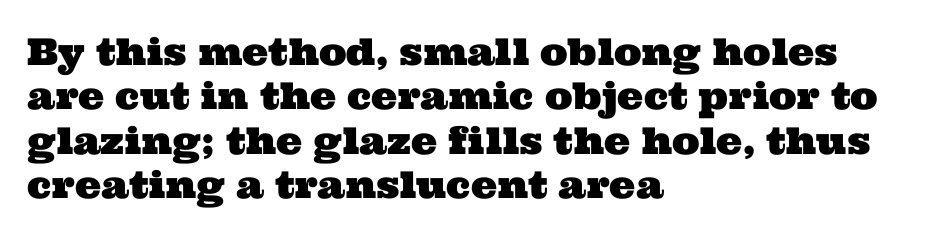
Q: Is the typeface a serif or a sans-serif typeface? A: Serif.
Q: Is the text underlined? A: No.
Q: How is the paragraph aligned? A: Left-aligned.
Q: Is the spacing between letters normal or unusually wide? A: Normal.
Q: Width (condensed, normal, or wide)? A: Wide.
Q: Stroke contrast? A: Medium.
Q: x-height? A: Medium.
Q: Monospaced? A: No.
